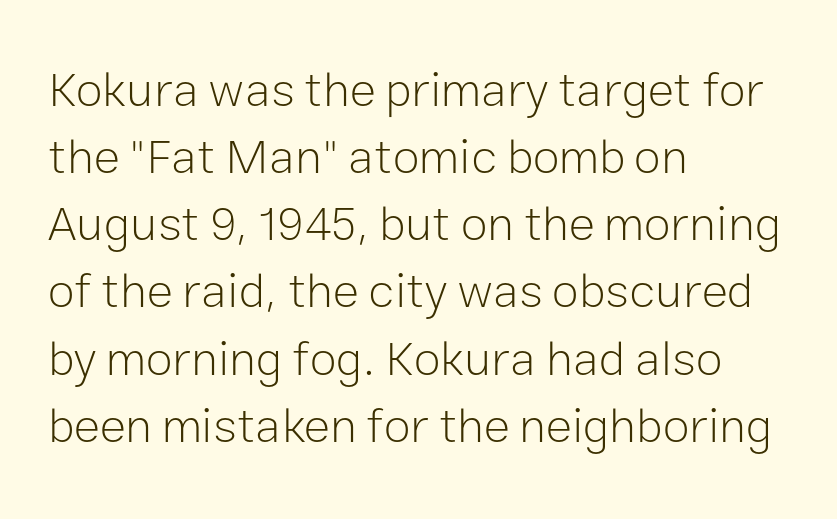
Q: Is the text bold? A: No.
Q: Is the text italic (slanted)? A: No, it is upright.
Q: Is the typeface a serif or a sans-serif typeface? A: Sans-serif.
Q: Is the text underlined? A: No.
Q: How is the paragraph aligned? A: Left-aligned.
Q: Is the spacing between letters normal or unusually wide? A: Normal.
Q: Is the spacing between lines tight, normal or loose? A: Normal.
Q: Width (condensed, normal, or wide)? A: Normal.
Q: Stroke contrast? A: Low.
Q: x-height? A: Medium.
Q: Monospaced? A: No.
